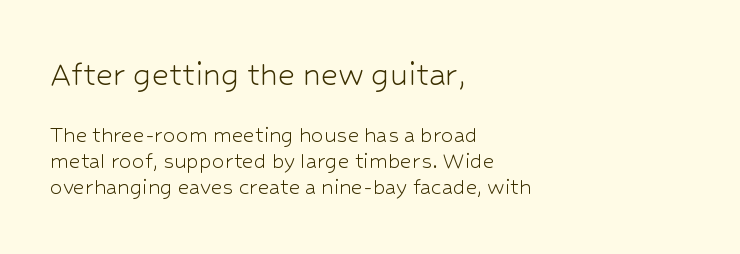
Visually, the top section dominates because its glyphs are scaled up. The gaps between neighbouring characters are ordinary and unremarkable. Vertically, the passage feels compressed, each row crowding the next. Proportional: the letters do not fall into vertical columns. Clear beneath every line of the passage. Type style note: lacks serifs.
